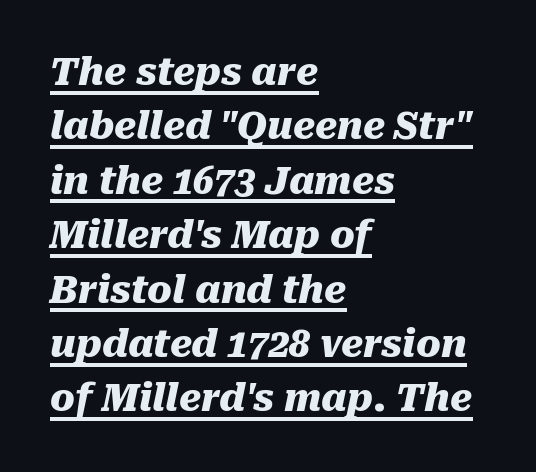
Q: Is the text bold? A: Yes.
Q: Is the text italic (slanted)? A: Yes, it leans right by about 10 degrees.
Q: Is the text underlined? A: Yes.
Q: How is the paragraph aligned? A: Left-aligned.
Q: Is the spacing between letters normal or unusually wide? A: Normal.
Q: Is the spacing between lines tight, normal or loose? A: Normal.
Q: Width (condensed, normal, or wide)? A: Normal.
Q: Stroke contrast? A: Medium.
Q: x-height? A: Medium.
Q: Monospaced? A: No.
